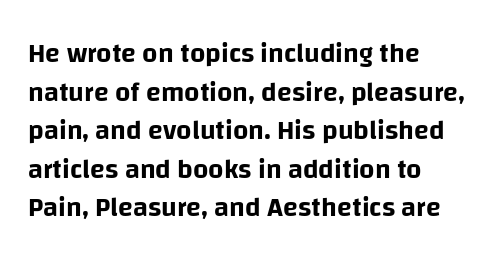
Tracking value appears to be zero — textbook default spacing. The font's upright variant was chosen for this text. Alignment: flush left. Rows of type keep a routine distance in the vertical direction. This rendering features lettering with no underline.
